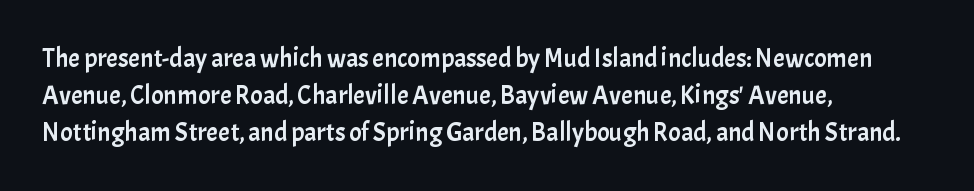
The image shows 26 px text type, upright; set left-aligned, normal line spacing (1.42x), normal letter spacing, not underlined.
